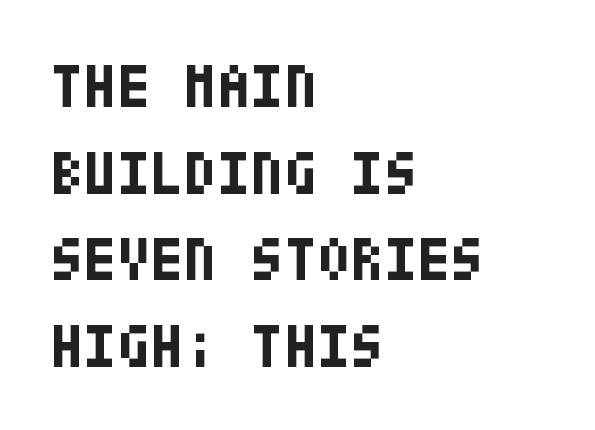
Q: Is the text bold? A: Yes.
Q: Is the text italic (slanted)? A: No, it is upright.
Q: Is the typeface a serif or a sans-serif typeface? A: Sans-serif.
Q: Is the text underlined? A: No.
Q: How is the paragraph aligned? A: Left-aligned.
Q: Is the spacing between letters normal or unusually wide? A: Normal.
Q: Is the spacing between lines tight, normal or loose? A: Normal.
Q: Width (condensed, normal, or wide)? A: Condensed.
Q: Stroke contrast? A: Low.
Q: x-height? A: Large.
